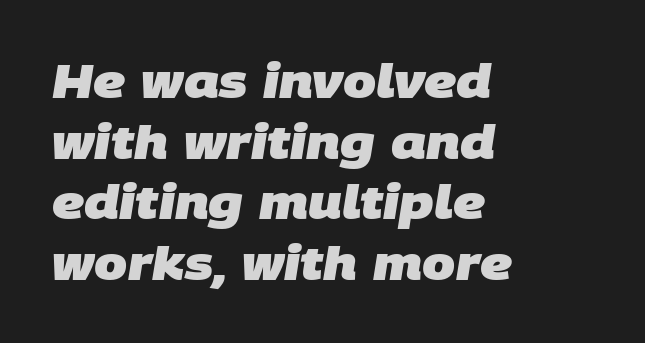
The typesetting leans heavy: a genuine bold. Only glyphs here, with clear space below each row. The line-height multiplier appears to be the usual default. Visually the block forms a straight wall on the left and a jagged coastline on the right. Proportional: the letters do not fall into vertical columns. Each word holds together tightly as a unit, with standard inter-letter gaps.
